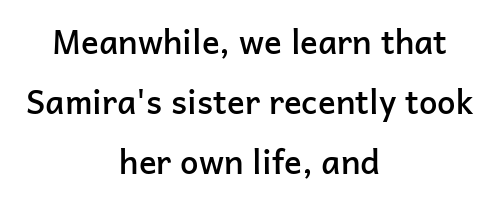
Q: Is the text bold? A: Semi-bold.
Q: Is the text italic (slanted)? A: No, it is upright.
Q: Is the typeface a serif or a sans-serif typeface? A: Sans-serif.
Q: Is the text underlined? A: No.
Q: How is the paragraph aligned? A: Centered.
Q: Is the spacing between letters normal or unusually wide? A: Normal.
Q: Width (condensed, normal, or wide)? A: Normal.
Q: Stroke contrast? A: Low.
Q: x-height? A: Medium.
Q: Monospaced? A: No.
